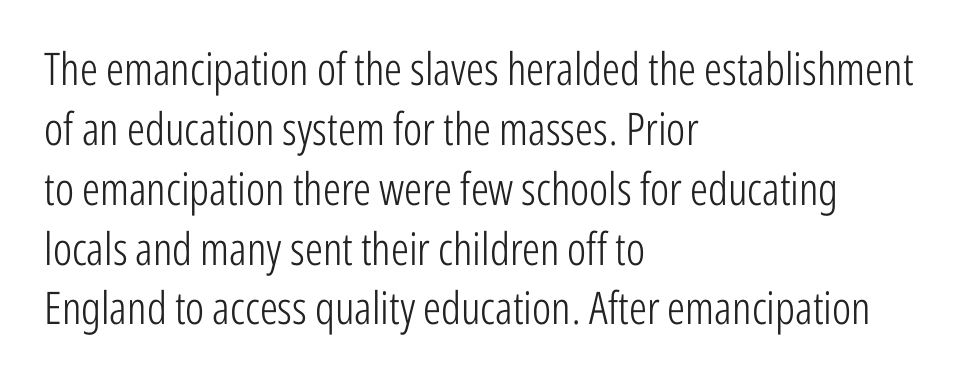
Q: Is the text bold? A: No.
Q: Is the text italic (slanted)? A: No, it is upright.
Q: Is the typeface a serif or a sans-serif typeface? A: Sans-serif.
Q: Is the text underlined? A: No.
Q: How is the paragraph aligned? A: Left-aligned.
Q: Is the spacing between letters normal or unusually wide? A: Normal.
Q: Is the spacing between lines tight, normal or loose? A: Normal.
Q: Width (condensed, normal, or wide)? A: Condensed.
Q: Stroke contrast? A: Low.
Q: x-height? A: Medium.
Q: Monospaced? A: No.
